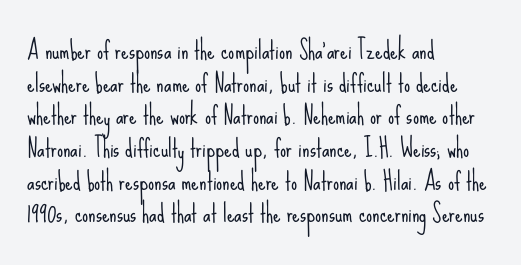
The image shows 24 px text type, upright; set left-aligned, normal line spacing (1.36x), normal letter spacing, not underlined.
